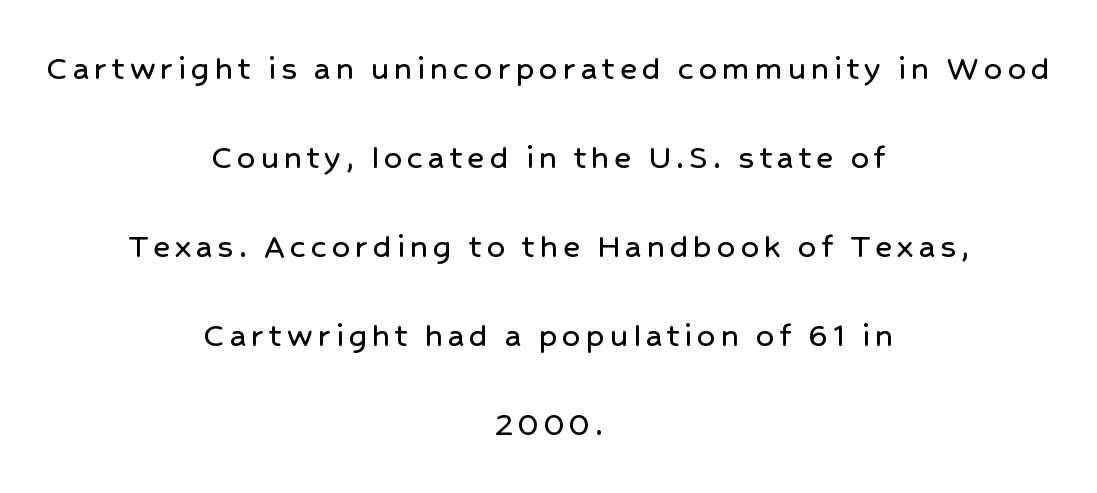
Q: Is the text italic (slanted)? A: No, it is upright.
Q: Is the typeface a serif or a sans-serif typeface? A: Sans-serif.
Q: Is the text underlined? A: No.
Q: How is the paragraph aligned? A: Centered.
Q: Is the spacing between lines tight, normal or loose? A: Loose.
Q: Width (condensed, normal, or wide)? A: Normal.
Q: Stroke contrast? A: Low.
Q: x-height? A: Medium.
Q: Monospaced? A: No.
